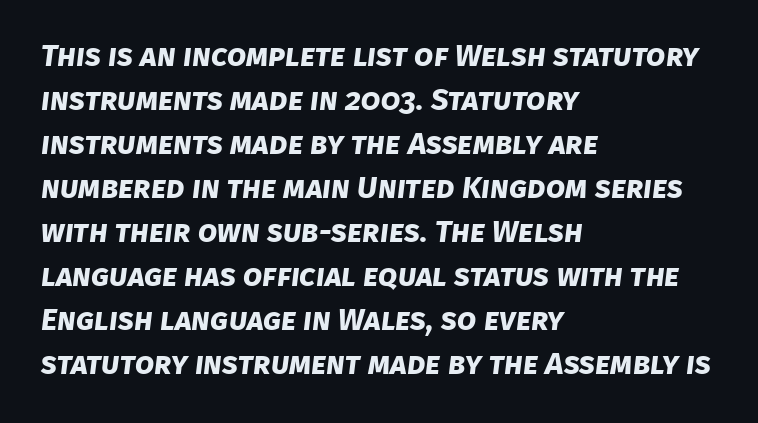
A classic flush-left, rag-right setting is used for this passage. The font is running at its bold setting. The font family rendered here belongs to the sans-serif group. The line-height multiplier appears to be the usual default. Here the designer chose a conventional face with non-uniform glyph widths.
